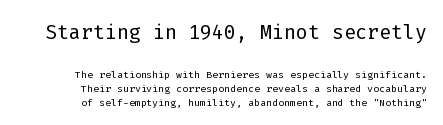
The image shows 28 px light sans-serif type, upright, monospaced; set right-aligned, tight line spacing (0.99x), normal letter spacing, not underlined; the first (top) block is 2.0x larger; low stroke contrast and a medium x-height.
